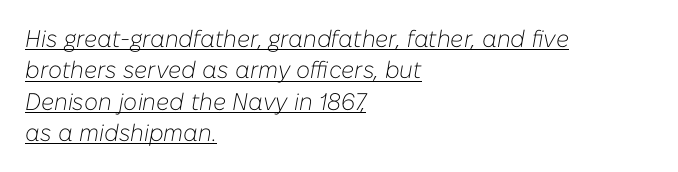
{"italic": "yes", "lean": "right", "slant_degrees": 10, "bold": "no", "underline": "yes", "align": "left", "line_spacing": "normal", "line_spacing_ratio": 1.31, "letter_spacing": "normal", "letter_spacing_em": 0.0, "glyph_px": 24}
